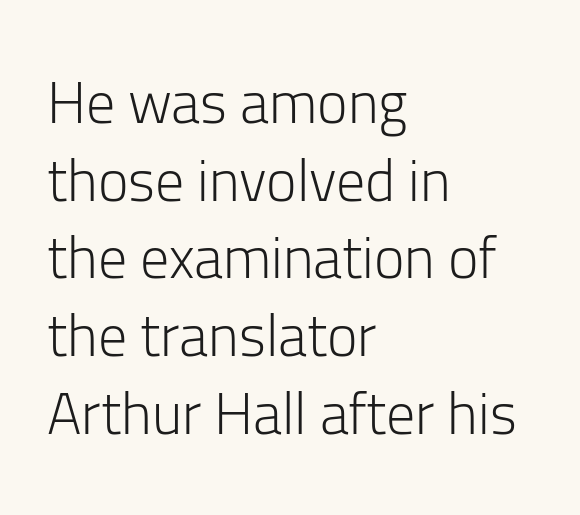
This rendering leaves character spacing at its baseline value. The passage shown stacks its lines at a standard gap. The rendering shows plain stroke endings on the letterforms — a sans-serif design. A student would call this left alignment; a typographer would say flush left, rag right. You could not count columns in this text — the font is proportionally spaced. Tall strokes in this sample are plumb rather than angled.
